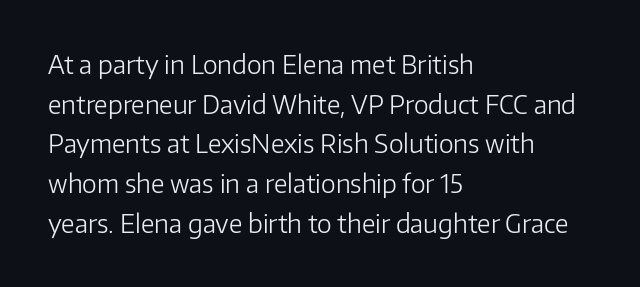
No italicization has been applied; the sample stays upright. Which margin do the lines hug? The left one — the right edge is uneven. Interline gaps are of average width in this sample. Descender tails drop into unmarked territory.
